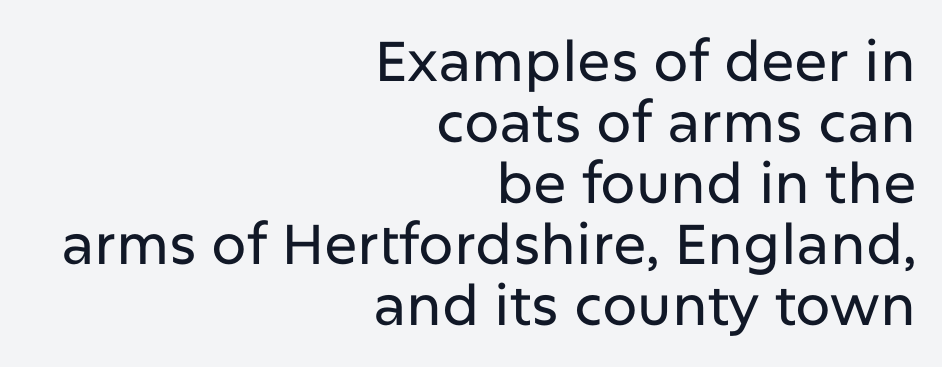
The image shows 56 px sans-serif type, upright; set right-aligned, tight line spacing (1.09x), normal letter spacing, not underlined; low stroke contrast and a medium x-height.
